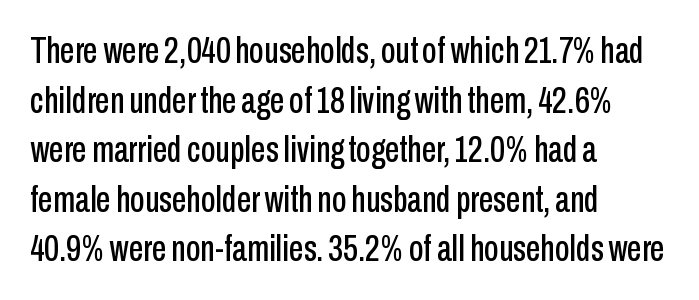
{"serif": "no", "italic": "no", "width": "condensed", "stroke_contrast": "low", "x_height": "medium", "monospaced": "no", "underline": "no", "align": "left", "line_spacing": "normal", "line_spacing_ratio": 1.34, "letter_spacing": "normal", "letter_spacing_em": 0.0, "glyph_px": 37}
